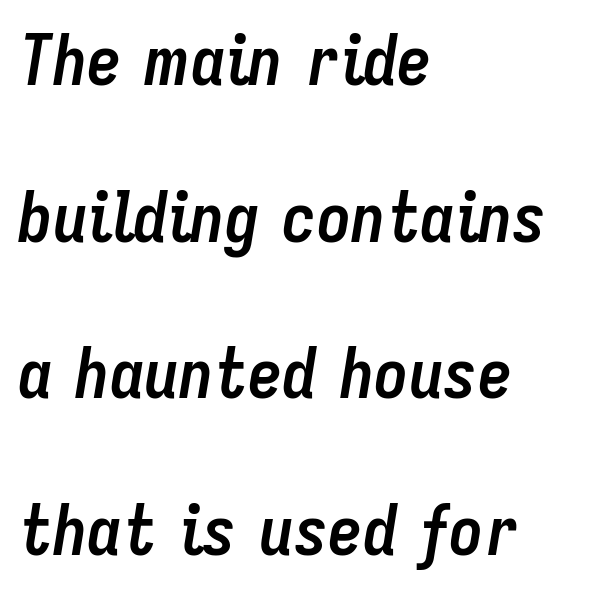
{"italic": "yes", "lean": "right", "slant_degrees": 9, "bold": "yes", "weight": "semibold", "width": "condensed", "stroke_contrast": "low", "x_height": "medium", "monospaced": "no", "underline": "no", "align": "left", "line_spacing": "loose", "line_spacing_ratio": 2.27, "letter_spacing": "normal", "letter_spacing_em": 0.0, "glyph_px": 69}
